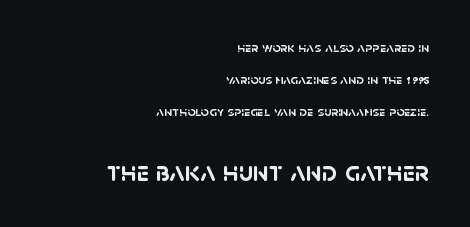
{"serif": "no", "bold": "yes", "weight": "semibold", "width": "normal", "stroke_contrast": "low", "x_height": "large", "monospaced": "no", "underline": "no", "align": "right", "line_spacing": "loose", "line_spacing_ratio": 2.3, "letter_spacing": "normal", "letter_spacing_em": 0.0, "larger_block": "second", "size_ratio": 2.0, "glyph_px": 28}
